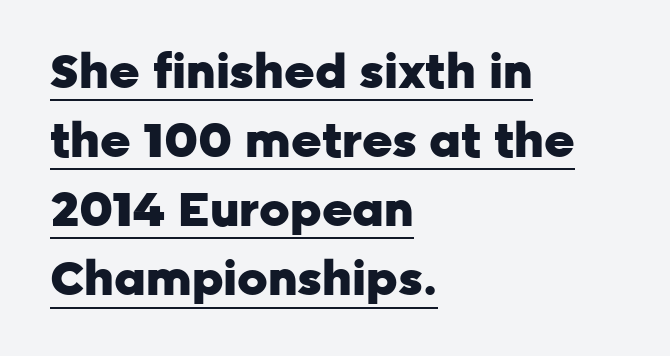
Q: Is the text bold? A: Yes.
Q: Is the text italic (slanted)? A: No, it is upright.
Q: Is the typeface a serif or a sans-serif typeface? A: Sans-serif.
Q: Is the text underlined? A: Yes.
Q: How is the paragraph aligned? A: Left-aligned.
Q: Is the spacing between letters normal or unusually wide? A: Normal.
Q: Is the spacing between lines tight, normal or loose? A: Normal.
Q: Width (condensed, normal, or wide)? A: Normal.
Q: Stroke contrast? A: Low.
Q: x-height? A: Medium.
Q: Monospaced? A: No.
